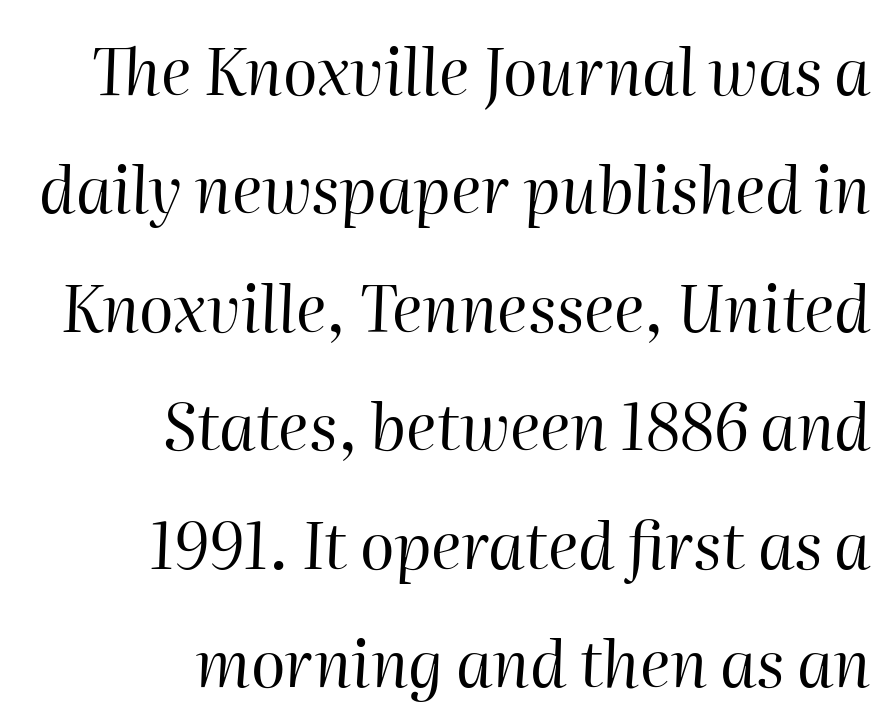
{"italic": "yes", "lean": "right", "slant_degrees": 2, "bold": "no", "weight": "regular", "width": "normal", "stroke_contrast": "high", "x_height": "medium", "monospaced": "no", "underline": "no", "align": "right", "line_spacing_ratio": 1.85, "letter_spacing": "normal", "letter_spacing_em": 0.0, "glyph_px": 64}
